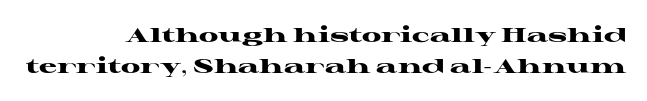
The passage shown stacks its lines at a standard gap. Just letters on the line, the space beneath them empty. The lines are quadded right. If you drew a line through each stem, it would be perfectly vertical.
